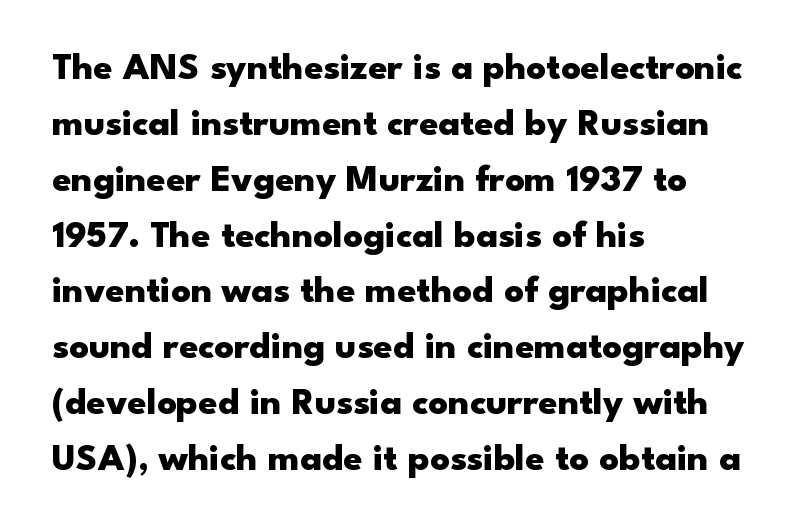
The rendering keeps characters at their native spacing. Stroke terminals: plain, sans-serif. Students, observe: this is what conventionally led text looks like. This sample uses an upright cut, with every glyph sitting square on the baseline.
